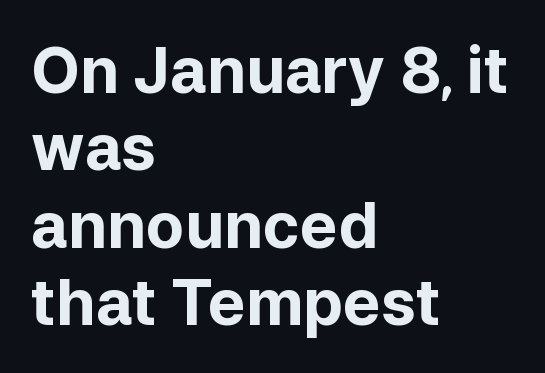
Serif or sans? Sans — the stroke terminals are bare. Heavy-handed strokes throughout: this text is bold. Horizontal alignment here is leftward, the default for most running prose. Here the glyphs are tracked normally, forming tight word shapes. The passage shown is not underscored anywhere.
